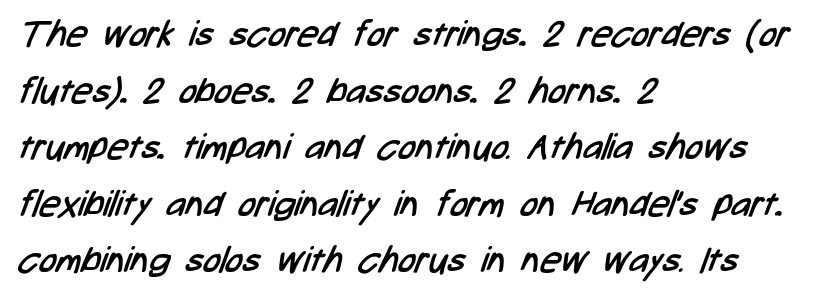
Q: Is the text bold? A: No.
Q: Is the typeface a serif or a sans-serif typeface? A: Sans-serif.
Q: Is the text underlined? A: No.
Q: How is the paragraph aligned? A: Left-aligned.
Q: Is the spacing between letters normal or unusually wide? A: Normal.
Q: Is the spacing between lines tight, normal or loose? A: Normal.
Q: Width (condensed, normal, or wide)? A: Condensed.
Q: Stroke contrast? A: Low.
Q: x-height? A: Medium.
Q: Monospaced? A: No.
